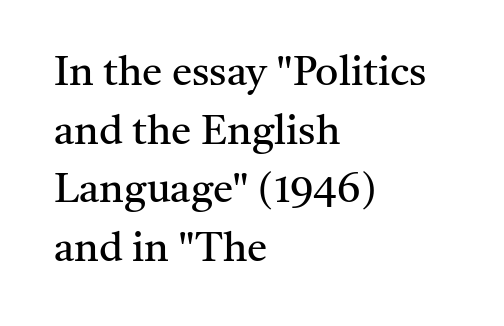
The image shows 41 px regular-weight serif type, upright; set left-aligned, normal line spacing (1.43x), normal letter spacing, not underlined; medium stroke contrast and a medium x-height.
